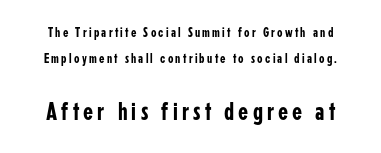
Q: Is the text italic (slanted)? A: No, it is upright.
Q: Is the text underlined? A: No.
Q: Which block of text is set in a larger size, the first (top) or the second (bottom)? A: The second (bottom) one.
